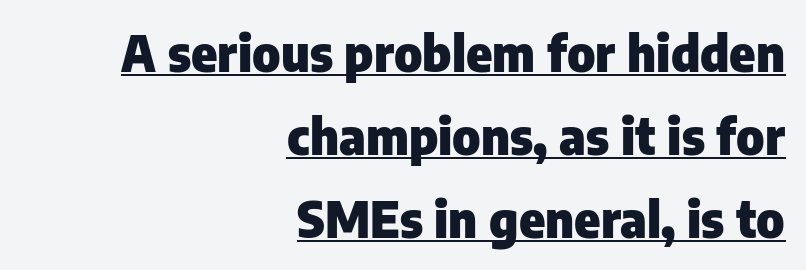
Quick note: underline on. The space between consecutive lines is moderate. Varying glyph widths throughout — classic text-font behaviour. This sample uses plain, unmodified letter spacing. When letters stand straight like this, we call the style roman or upright. Line endings align vertically; line beginnings do not.
